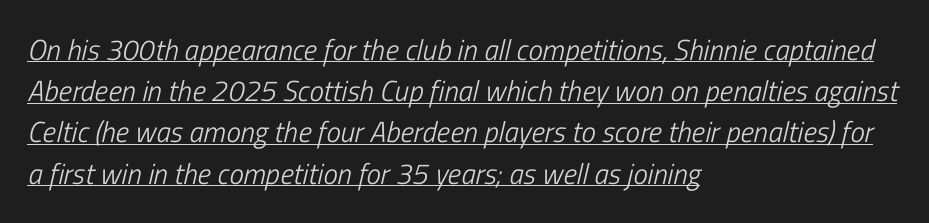
The strokes are not fattened; the text isn't bold. Does the leading feel generous? No, just average. The line texture is even and compact thanks to regular tracking. A student would call this left alignment; a typographer would say flush left, rag right.
